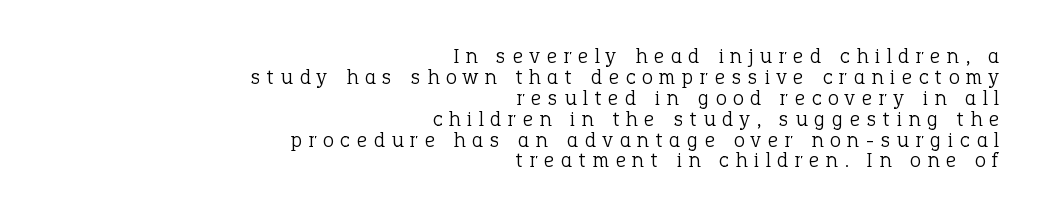
{"italic": "no", "bold": "no", "underline": "no", "align": "right", "line_spacing": "tight", "line_spacing_ratio": 0.95, "letter_spacing": "wide", "letter_spacing_em": 0.31, "glyph_px": 22}
